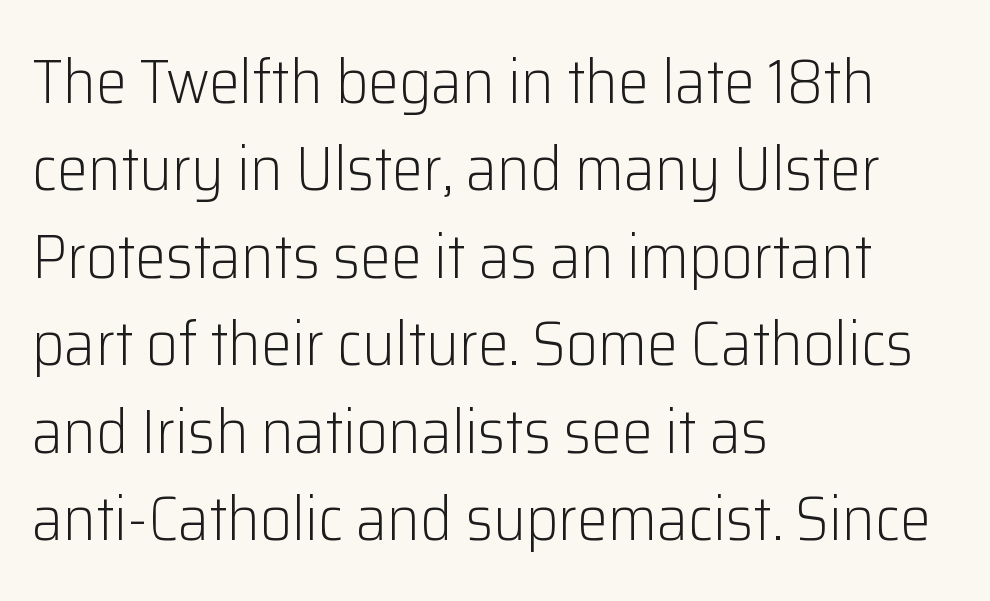
The image shows 62 px light sans-serif type, upright; set left-aligned, normal line spacing (1.41x), normal letter spacing, not underlined; low stroke contrast and a medium x-height.
